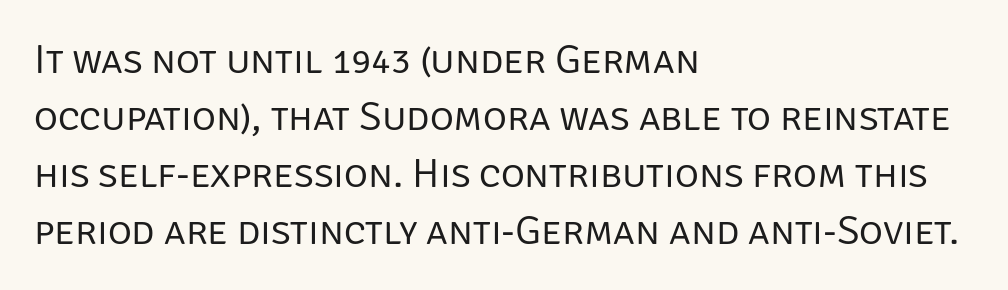
{"serif": "no", "italic": "no", "bold": "no", "weight": "regular", "width": "normal", "stroke_contrast": "low", "x_height": "large", "monospaced": "no", "underline": "no", "align": "left", "line_spacing": "normal", "line_spacing_ratio": 1.39, "letter_spacing": "normal", "letter_spacing_em": 0.0, "glyph_px": 41}
